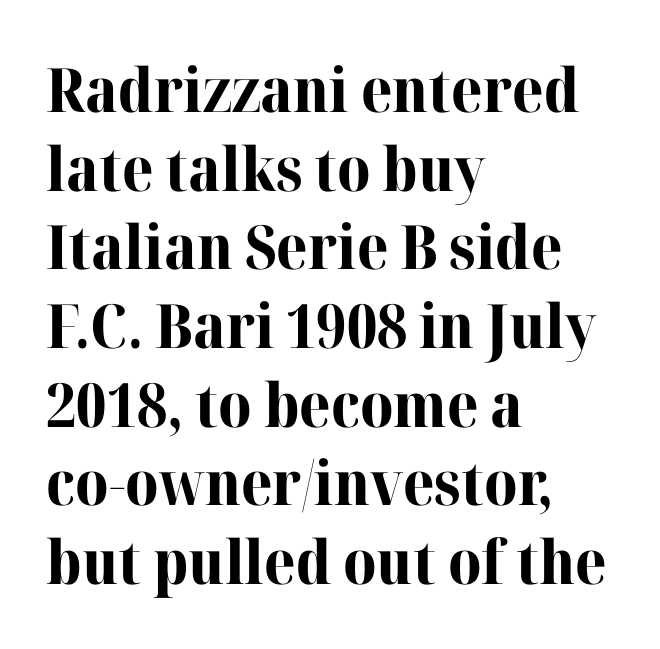
{"serif": "yes", "italic": "no", "bold": "yes", "weight": "bold", "width": "normal", "stroke_contrast": "high", "x_height": "medium", "monospaced": "no", "underline": "no", "align": "left", "line_spacing": "normal", "line_spacing_ratio": 1.29, "letter_spacing": "normal", "letter_spacing_em": 0.0, "glyph_px": 61}
